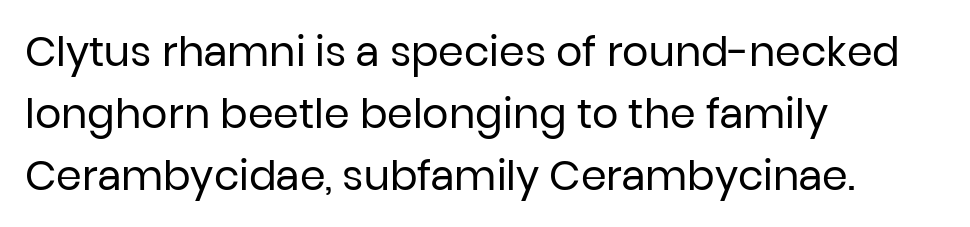
The image shows 41 px regular-weight sans-serif type, upright; set left-aligned, normal line spacing (1.51x), normal letter spacing, not underlined; low stroke contrast and a medium x-height.
